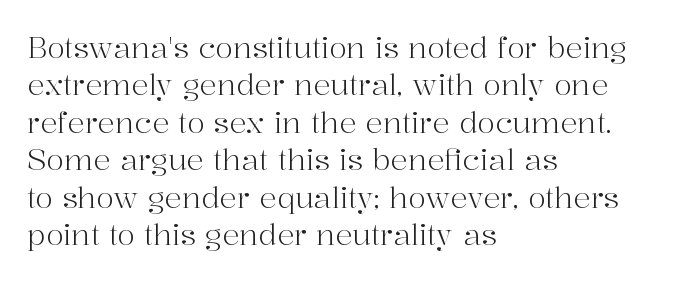
How are the letters spaced? Ordinarily, with no added tracking. Is there much room between lines? A standard amount, neither cramped nor airy. Serifs: yes, visible at the terminals of the letterforms. The letters stand straight up with perfectly vertical stems. The baseline area is clear.
